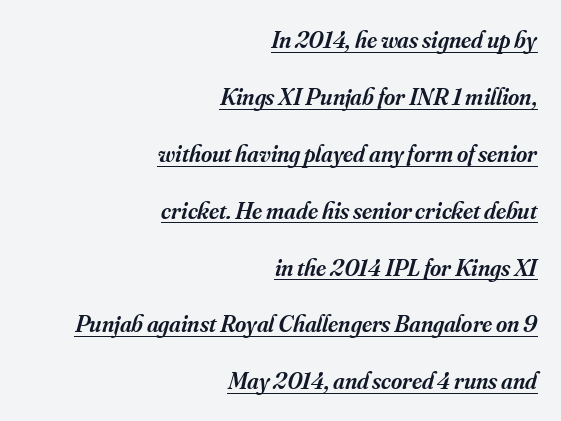
The image shows 24 px text type, italic (leaning right); set right-aligned, loose line spacing (2.37x), normal letter spacing, underlined.
